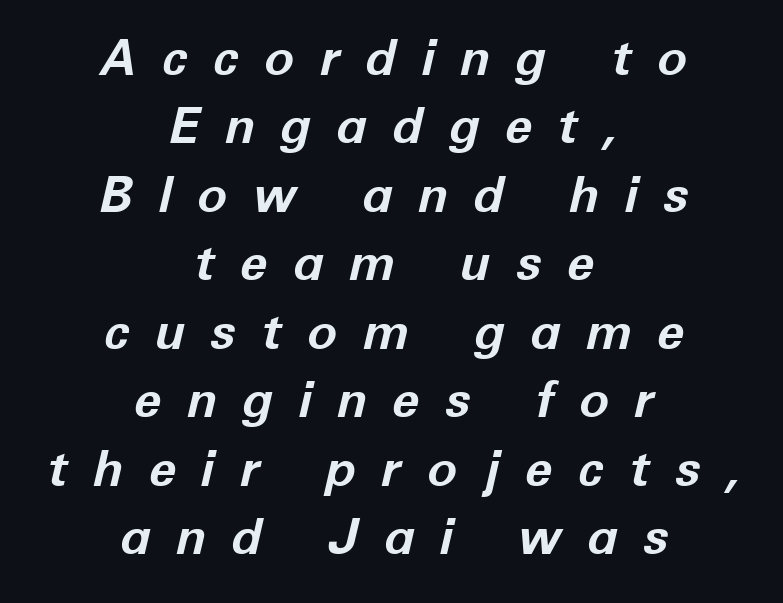
The image shows 50 px bold type, italic (leaning right); set centered, normal line spacing (1.37x), unusually wide letter spacing (+0.5 em), not underlined; low stroke contrast and a medium x-height.
